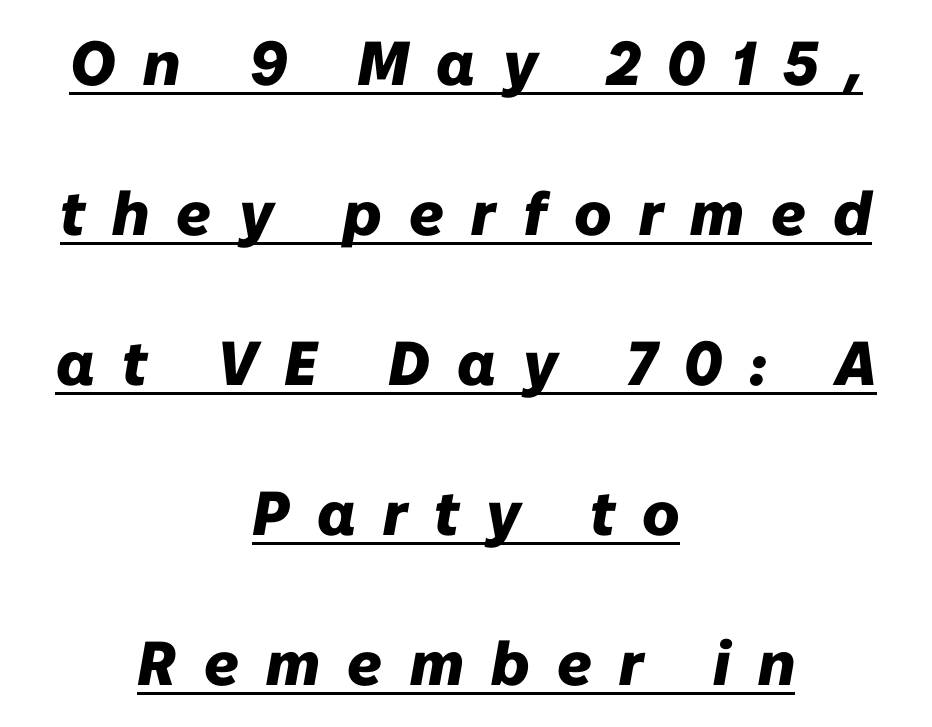
Is this a fixed-width face? No — the glyphs have proportional, varying widths. Notice how the stems are inclined rather than vertical — that's the hallmark of italics. This is underlined copy, the kind a proofreader might mark for attention. Weight: bold.
